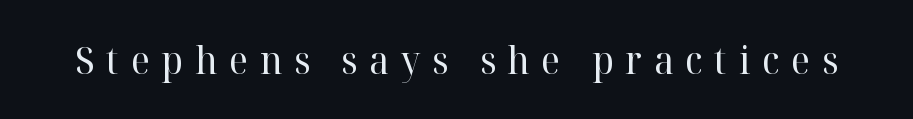
The image shows 38 px regular-weight serif type, upright; set unusually wide letter spacing (+0.31 em), not underlined; high stroke contrast and a medium x-height.
